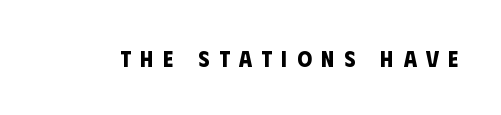
The rendering inserts visible extra space after every character. Heavy-handed strokes throughout: this text is bold. Beneath every word, the page is bare.
